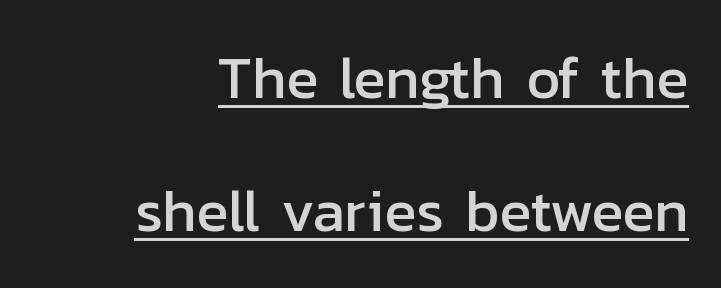
{"serif": "no", "italic": "no", "width": "normal", "stroke_contrast": "low", "x_height": "medium", "monospaced": "no", "underline": "yes", "align": "right", "line_spacing": "loose", "line_spacing_ratio": 2.25, "letter_spacing": "normal", "letter_spacing_em": 0.0, "glyph_px": 59}
